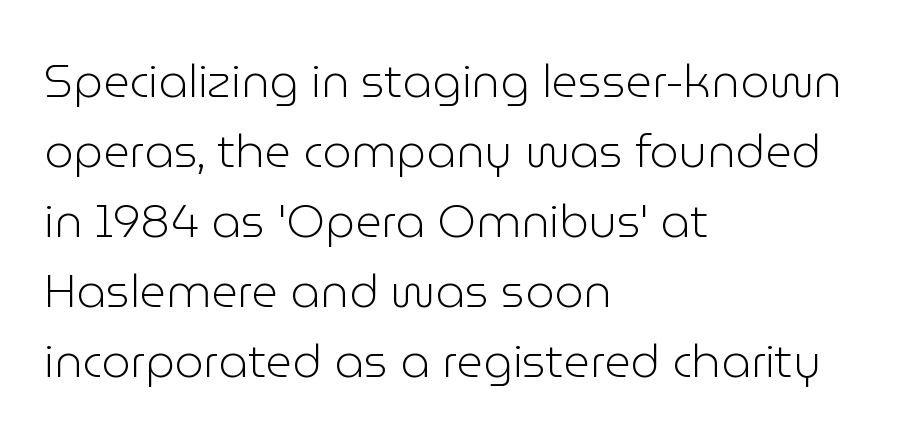
{"serif": "no", "italic": "no", "bold": "no", "weight": "light", "width": "normal", "stroke_contrast": "low", "x_height": "medium", "monospaced": "no", "underline": "no", "align": "left", "line_spacing": "normal", "line_spacing_ratio": 1.52, "letter_spacing": "normal", "letter_spacing_em": 0.0, "glyph_px": 46}
